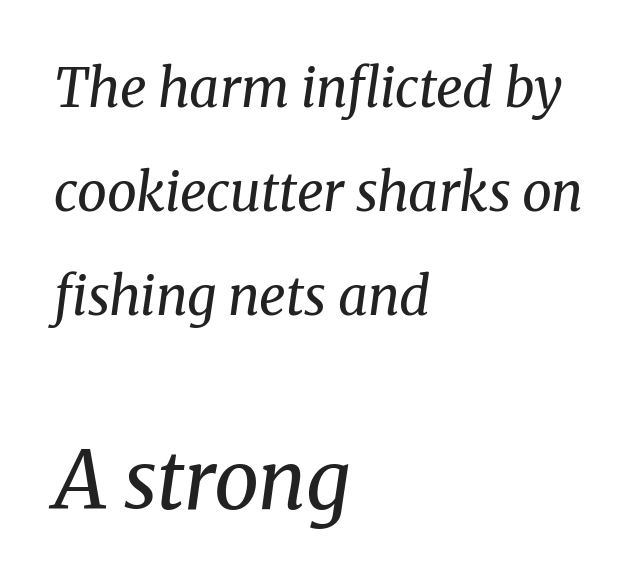
Q: Is the text bold? A: No.
Q: Is the text italic (slanted)? A: Yes, it leans right by about 8 degrees.
Q: Is the typeface a serif or a sans-serif typeface? A: Serif.
Q: Is the text underlined? A: No.
Q: How is the paragraph aligned? A: Left-aligned.
Q: Is the spacing between letters normal or unusually wide? A: Normal.
Q: Is the spacing between lines tight, normal or loose? A: Loose.
Q: Which block of text is set in a larger size, the first (top) or the second (bottom)? A: The second (bottom) one.
Q: Width (condensed, normal, or wide)? A: Normal.
Q: Stroke contrast? A: Medium.
Q: x-height? A: Medium.
Q: Monospaced? A: No.
